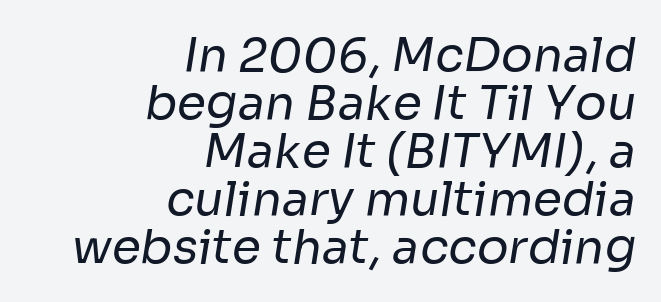
Q: Is the text bold? A: No.
Q: Is the typeface a serif or a sans-serif typeface? A: Sans-serif.
Q: Is the text underlined? A: No.
Q: How is the paragraph aligned? A: Right-aligned.
Q: Is the spacing between letters normal or unusually wide? A: Normal.
Q: Is the spacing between lines tight, normal or loose? A: Tight.
Q: Width (condensed, normal, or wide)? A: Normal.
Q: Stroke contrast? A: Low.
Q: x-height? A: Medium.
Q: Monospaced? A: No.
